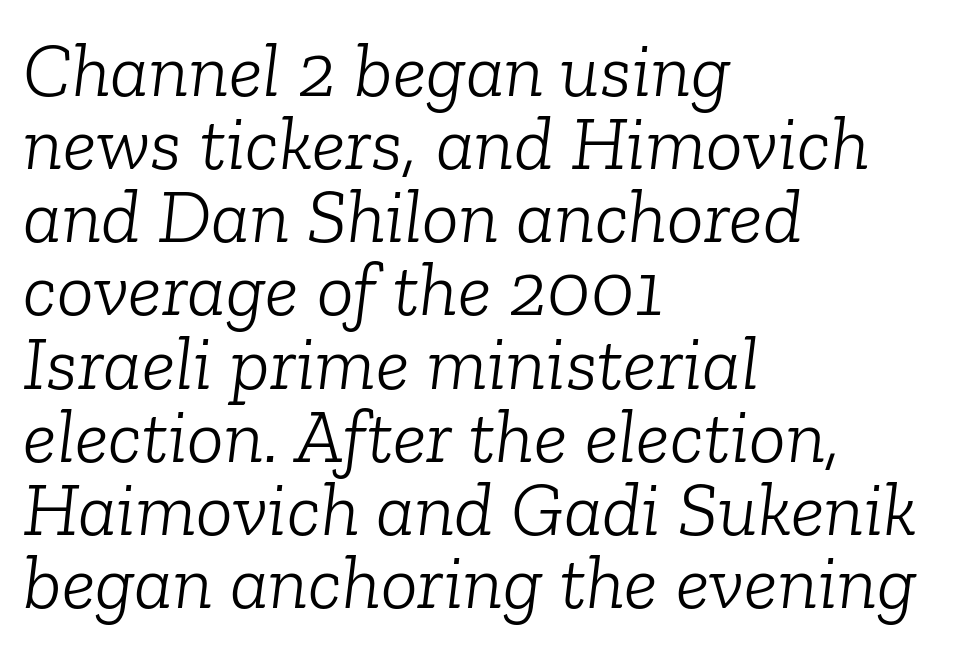
The image shows 77 px light serif type, italic (leaning right); set left-aligned, tight line spacing (0.95x), normal letter spacing, not underlined; low stroke contrast and a medium x-height.
